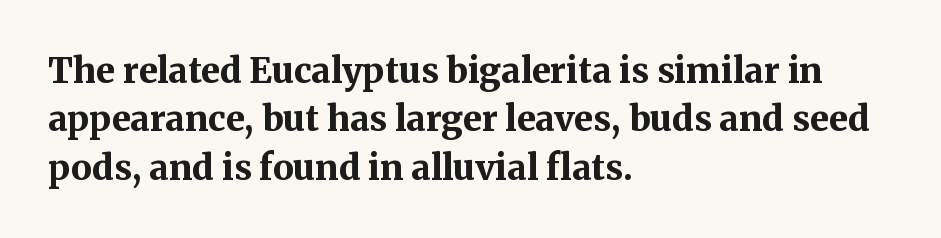
Q: Is the text bold? A: Yes.
Q: Is the text italic (slanted)? A: No, it is upright.
Q: Is the typeface a serif or a sans-serif typeface? A: Serif.
Q: Is the text underlined? A: No.
Q: How is the paragraph aligned? A: Left-aligned.
Q: Is the spacing between letters normal or unusually wide? A: Normal.
Q: Is the spacing between lines tight, normal or loose? A: Normal.
Q: Width (condensed, normal, or wide)? A: Normal.
Q: Stroke contrast? A: Medium.
Q: x-height? A: Medium.
Q: Monospaced? A: No.
